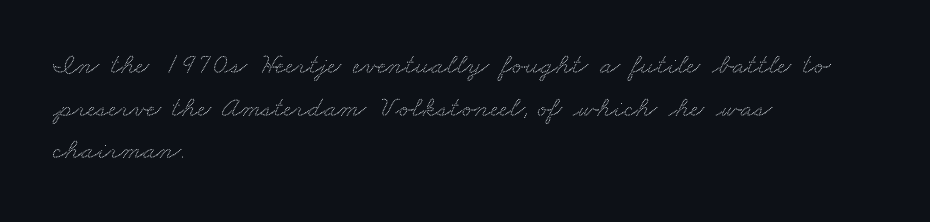
Is this a fixed-width face? No — the glyphs have proportional, varying widths. Is there much room between lines? A standard amount, neither cramped nor airy. Quick note: underline off. The paragraph has a hard left edge and a soft right edge. The typeface chosen for these lines features serifs. A typesetter would call this zero additional tracking.
